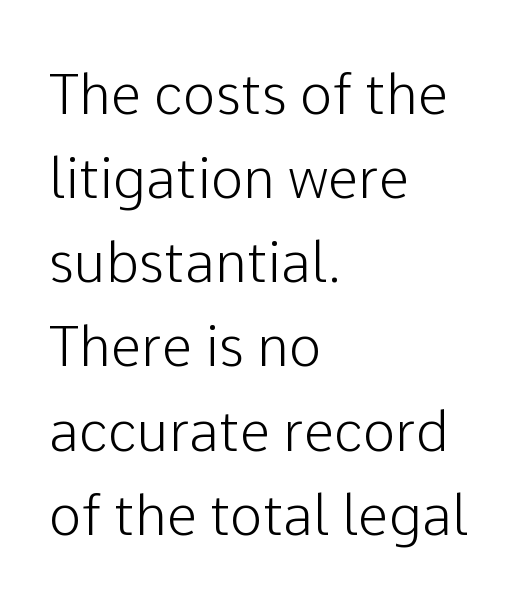
This rendering leaves character spacing at its baseline value. The area under the type is left untouched. The rendering anchors every line to the left-hand side. Spacing verdict: proportional, widths tailored to each character.
